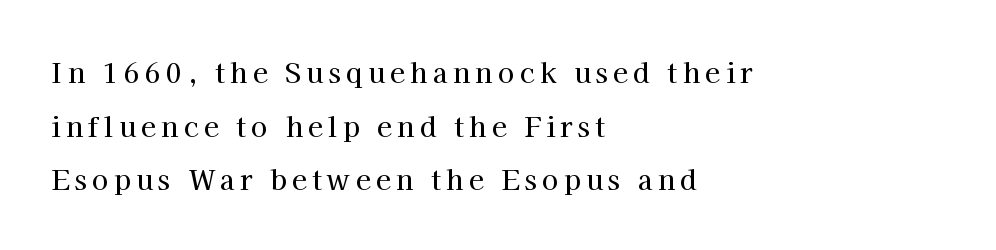
Q: Is the text italic (slanted)? A: No, it is upright.
Q: Is the text underlined? A: No.
Q: How is the paragraph aligned? A: Left-aligned.
Q: Is the spacing between letters normal or unusually wide? A: Unusually wide.
Q: Is the spacing between lines tight, normal or loose? A: Loose.
